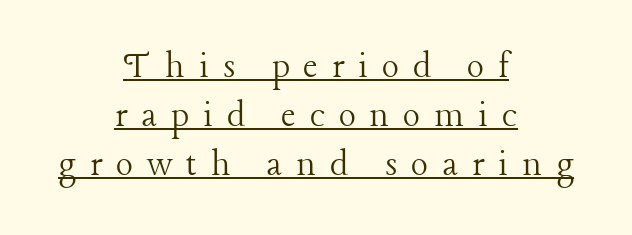
Typeset on center — no edge is straight. The axis of the letterforms is exactly vertical. Underlining? Definitely there. Heft: none added — not bold.
